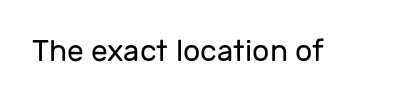
Q: Is the text bold? A: No.
Q: Is the text italic (slanted)? A: No, it is upright.
Q: Is the typeface a serif or a sans-serif typeface? A: Sans-serif.
Q: Is the text underlined? A: No.
Q: Is the spacing between letters normal or unusually wide? A: Normal.
Q: Width (condensed, normal, or wide)? A: Normal.
Q: Stroke contrast? A: Low.
Q: x-height? A: Medium.
Q: Monospaced? A: No.
